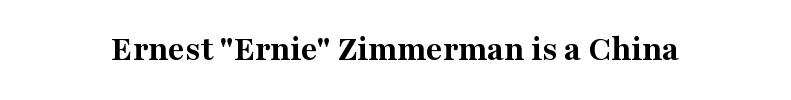
{"serif": "yes", "italic": "no", "bold": "yes", "weight": "bold", "width": "normal", "stroke_contrast": "medium", "x_height": "medium", "monospaced": "no", "underline": "no", "letter_spacing": "normal", "letter_spacing_em": 0.0, "glyph_px": 36}
